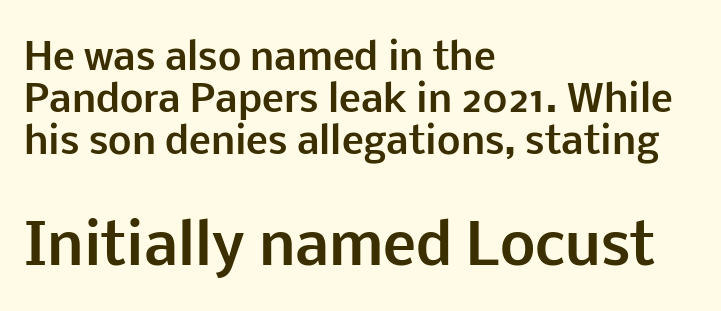
Unmarked baselines from the first word to the last. The lettering holds an erect, upright posture throughout. The gaps between neighbouring characters are ordinary and unremarkable. Character widths vary here, with narrow letters taking less room than wide ones. The passage shown begins with its smaller block and ends with its larger one.
